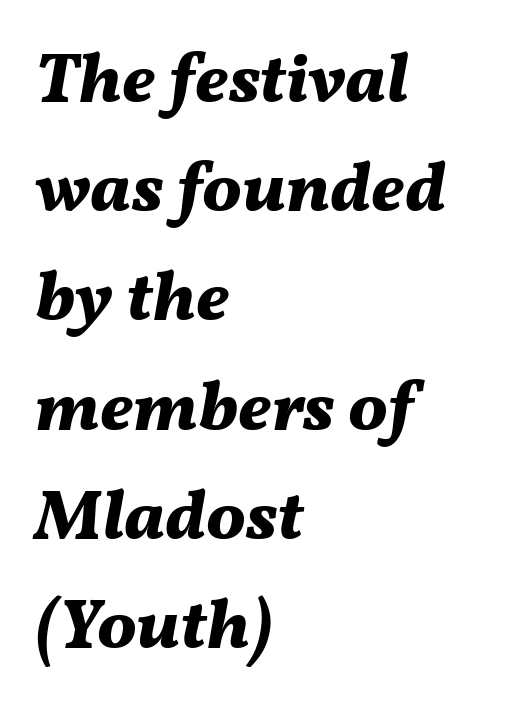
{"italic": "yes", "lean": "right", "slant_degrees": 11, "bold": "yes", "weight": "bold", "width": "normal", "stroke_contrast": "medium", "x_height": "medium", "monospaced": "no", "underline": "no", "align": "left", "line_spacing": "normal", "line_spacing_ratio": 1.56, "letter_spacing": "normal", "letter_spacing_em": 0.0, "glyph_px": 70}
